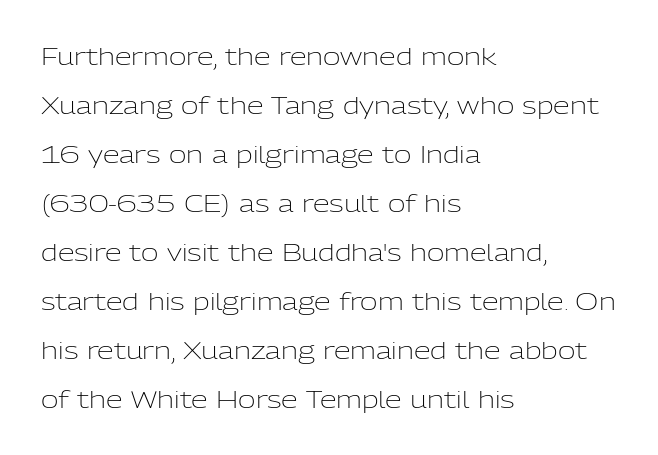
Is there any slant? The stems are plumb. Stems here are at most as thick as an everyday book face. Compared with typical body copy, the letter spacing here is the same. The setting favours the left margin, as ordinary paragraphs usually do. In terms of leading, this rendering errs on the spacious side. Underlining? Definitely not there.
